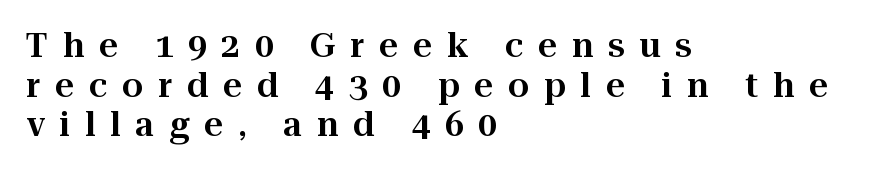
Q: Is the text italic (slanted)? A: No, it is upright.
Q: Is the typeface a serif or a sans-serif typeface? A: Serif.
Q: Is the text underlined? A: No.
Q: How is the paragraph aligned? A: Left-aligned.
Q: Is the spacing between letters normal or unusually wide? A: Unusually wide.
Q: Width (condensed, normal, or wide)? A: Normal.
Q: Stroke contrast? A: High.
Q: x-height? A: Medium.
Q: Monospaced? A: No.
